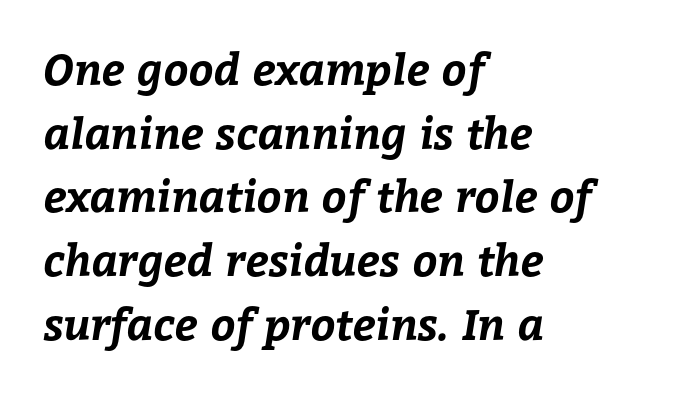
The rendering uses a moderate line-height, typical for paragraphs. Short note: letters normally spaced. Look at the stroke-to-counter ratio: heavy, a bold. Character widths vary here, with narrow letters taking less room than wide ones.
